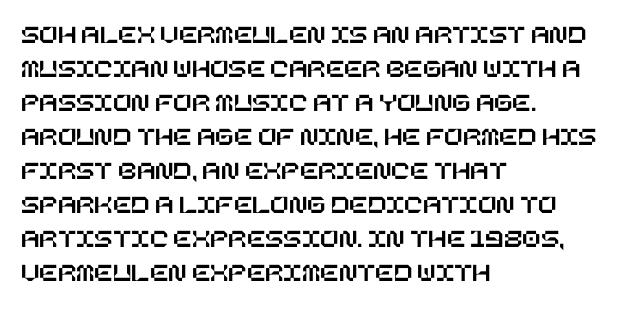
{"italic": "no", "underline": "no", "align": "left", "line_spacing": "normal", "line_spacing_ratio": 1.26, "letter_spacing": "normal", "letter_spacing_em": 0.0, "glyph_px": 27}
